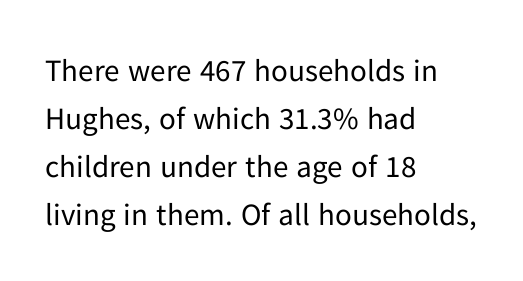
Q: Is the text bold? A: No.
Q: Is the text italic (slanted)? A: No, it is upright.
Q: Is the typeface a serif or a sans-serif typeface? A: Sans-serif.
Q: Is the text underlined? A: No.
Q: How is the paragraph aligned? A: Left-aligned.
Q: Is the spacing between letters normal or unusually wide? A: Normal.
Q: Is the spacing between lines tight, normal or loose? A: Normal.
Q: Width (condensed, normal, or wide)? A: Normal.
Q: Stroke contrast? A: Low.
Q: x-height? A: Medium.
Q: Monospaced? A: No.
